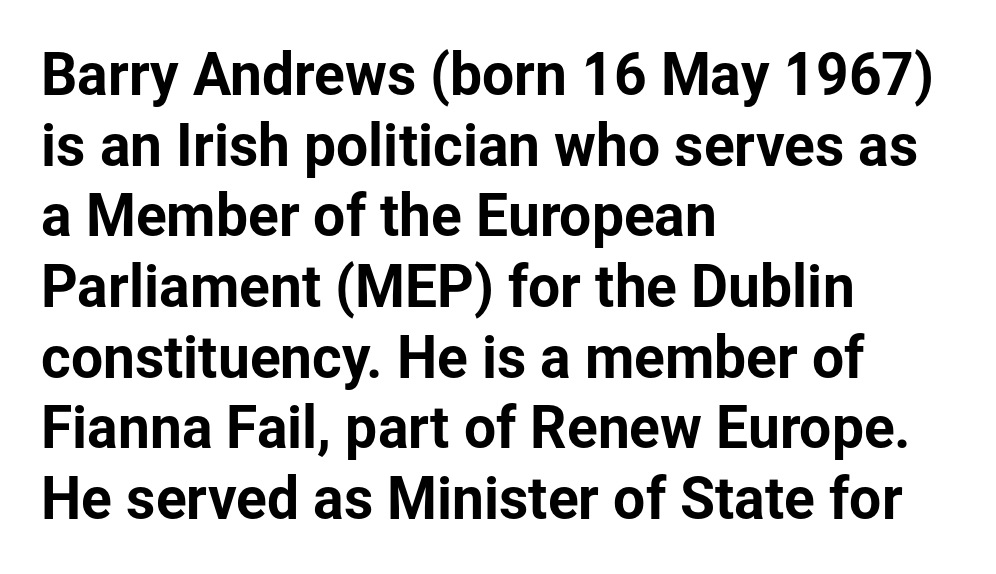
The image shows 57 px sans-serif type, upright; set left-aligned, line spacing 1.24x, normal letter spacing, not underlined; low stroke contrast and a medium x-height.
